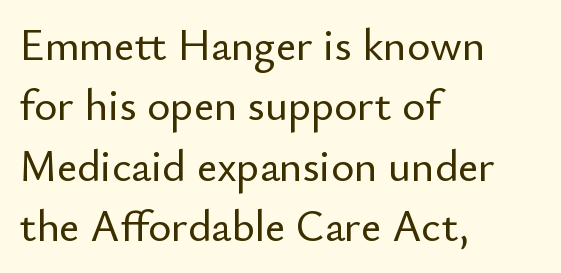
Q: Is the text italic (slanted)? A: No, it is upright.
Q: Is the typeface a serif or a sans-serif typeface? A: Sans-serif.
Q: Is the text underlined? A: No.
Q: How is the paragraph aligned? A: Left-aligned.
Q: Is the spacing between letters normal or unusually wide? A: Normal.
Q: Is the spacing between lines tight, normal or loose? A: Normal.
Q: Width (condensed, normal, or wide)? A: Normal.
Q: Stroke contrast? A: Low.
Q: x-height? A: Small.
Q: Monospaced? A: No.
